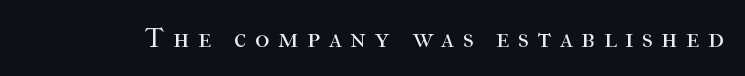
{"serif": "yes", "italic": "no", "bold": "no", "weight": "regular", "width": "normal", "stroke_contrast": "high", "x_height": "medium", "monospaced": "no", "underline": "no", "letter_spacing": "wide", "letter_spacing_em": 0.3, "glyph_px": 28}
